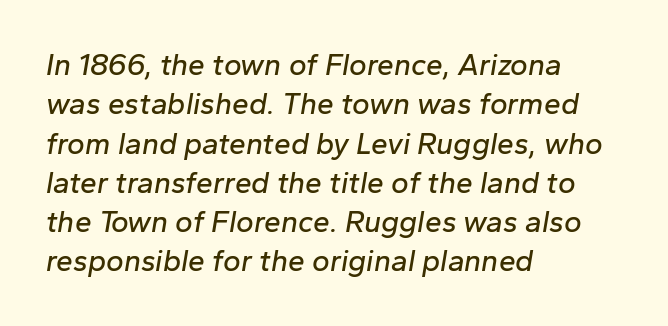
Q: Is the text italic (slanted)? A: Yes, it leans right by about 10 degrees.
Q: Is the text underlined? A: No.
Q: How is the paragraph aligned? A: Left-aligned.
Q: Is the spacing between letters normal or unusually wide? A: Normal.
Q: Is the spacing between lines tight, normal or loose? A: Normal.
Q: Width (condensed, normal, or wide)? A: Normal.
Q: Stroke contrast? A: Low.
Q: x-height? A: Medium.
Q: Monospaced? A: No.
